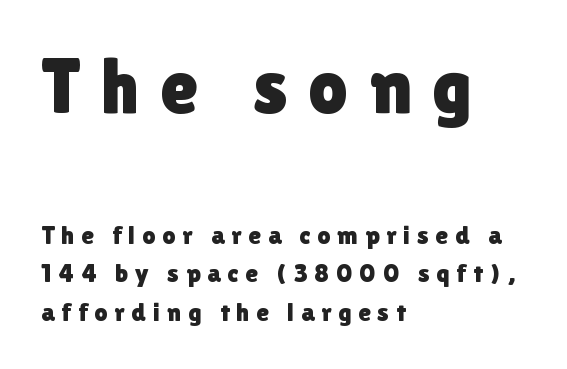
{"serif": "no", "italic": "no", "width": "normal", "x_height": "medium", "monospaced": "no", "underline": "no", "align": "left", "line_spacing": "normal", "line_spacing_ratio": 1.49, "letter_spacing": "wide", "letter_spacing_em": 0.26, "larger_block": "first", "size_ratio": 3.0, "glyph_px": 78}
